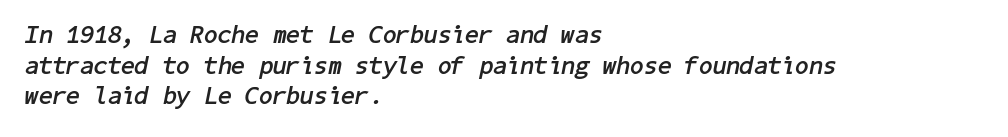
Q: Is the text bold? A: Yes.
Q: Is the text italic (slanted)? A: Yes, it leans right by about 11 degrees.
Q: Is the text underlined? A: No.
Q: How is the paragraph aligned? A: Left-aligned.
Q: Is the spacing between letters normal or unusually wide? A: Normal.
